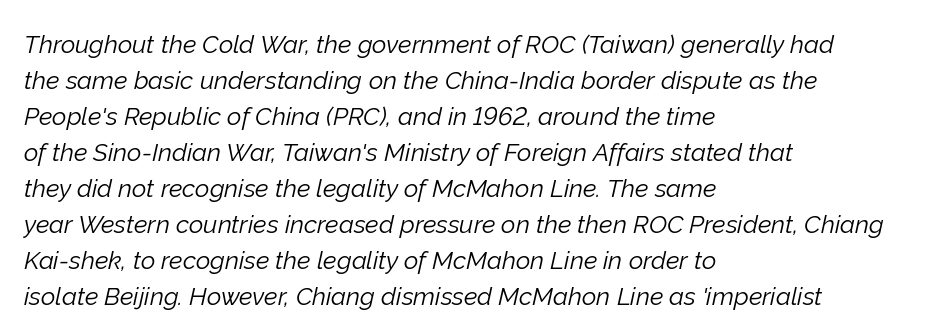
The image shows 25 px text type, italic (leaning right); set left-aligned, normal line spacing (1.44x), normal letter spacing, not underlined.
